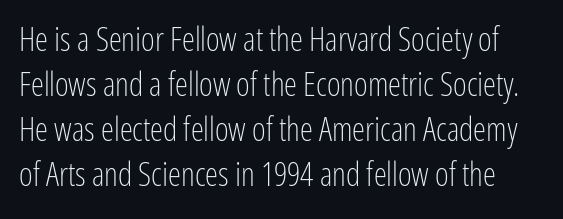
{"serif": "no", "italic": "no", "bold": "no", "weight": "light", "width": "condensed", "stroke_contrast": "low", "x_height": "medium", "monospaced": "no", "underline": "no", "line_spacing": "normal", "line_spacing_ratio": 1.36, "letter_spacing": "normal", "letter_spacing_em": 0.0, "glyph_px": 33}
